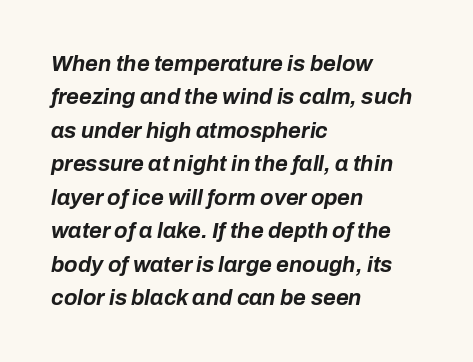
No word sits above an underline. How are the letters spaced? Ordinarily, with no added tracking. Does the lettering tilt? It does — this is italic. Every row of glyphs begins at an identical x-position on the left.
